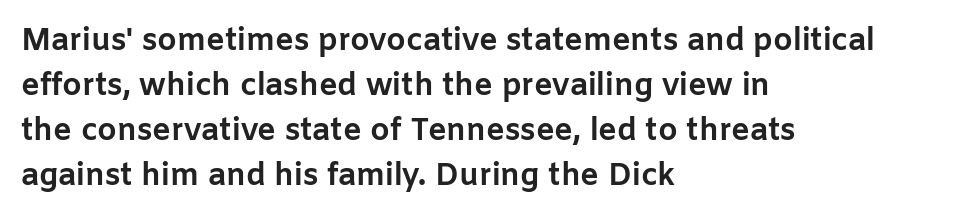
The image shows 31 px bold sans-serif type, upright; set left-aligned, normal line spacing (1.45x), normal letter spacing, not underlined; low stroke contrast and a medium x-height.
